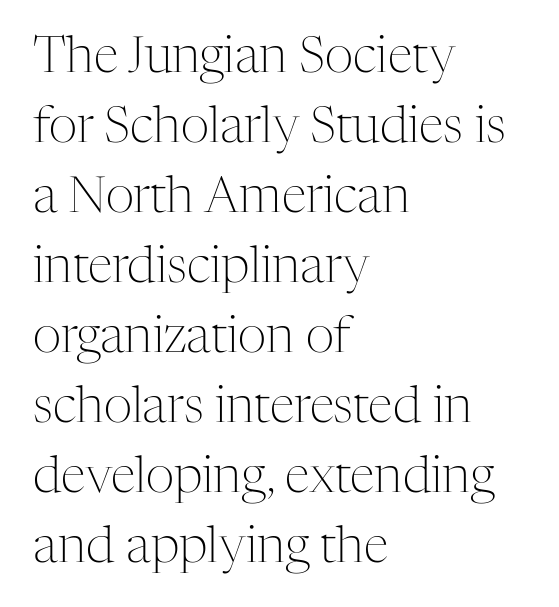
The weight would be labelled regular, book, light, or lighter still. Regular leading. Font category for this specimen: serif. Tall strokes in this sample are plumb rather than angled.
